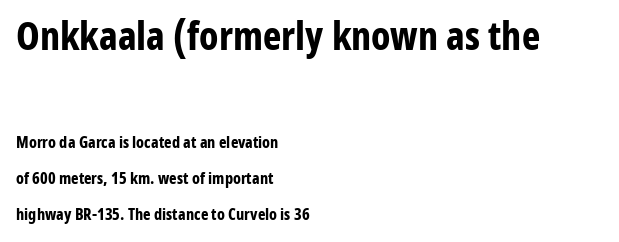
The image shows 39 px bold, condensed sans-serif type, upright; set left-aligned, loose line spacing (2.23x), normal letter spacing, not underlined; the first (top) block is 2.44x larger; low stroke contrast and a medium x-height.
